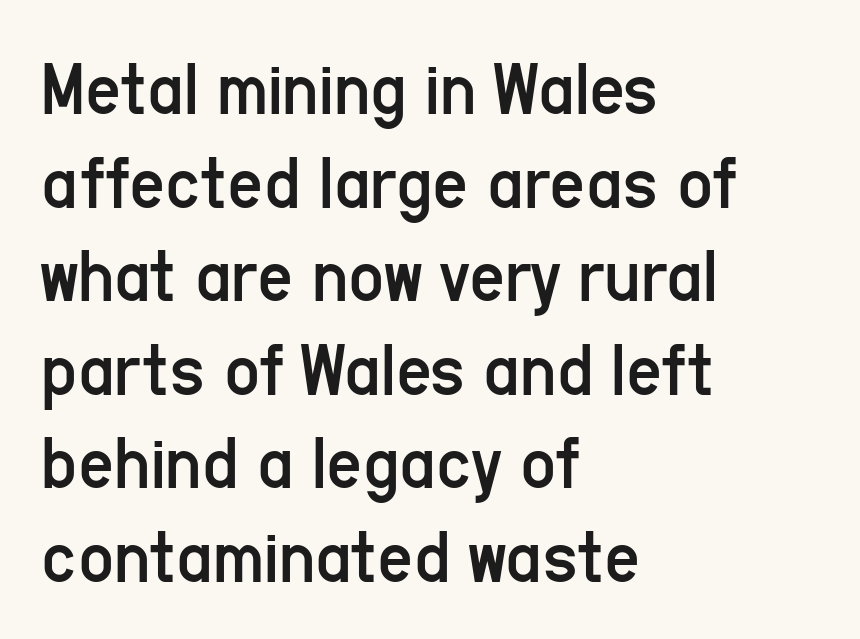
Varying glyph widths throughout — classic text-font behaviour. The tracking reads as untouched default to a designer's eye. The face looks like a standard text weight, possibly lighter. The passage shown is typeset with a sans-serif family. Alignment: flush left. Ordinary non-slanted type is in use.
